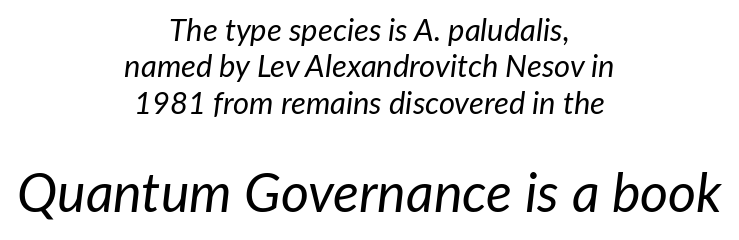
Q: Is the text bold? A: No.
Q: Is the text italic (slanted)? A: Yes, it leans right by about 7 degrees.
Q: Is the text underlined? A: No.
Q: How is the paragraph aligned? A: Centered.
Q: Is the spacing between letters normal or unusually wide? A: Normal.
Q: Which block of text is set in a larger size, the first (top) or the second (bottom)? A: The second (bottom) one.
Q: Width (condensed, normal, or wide)? A: Normal.
Q: Stroke contrast? A: Low.
Q: x-height? A: Medium.
Q: Monospaced? A: No.
